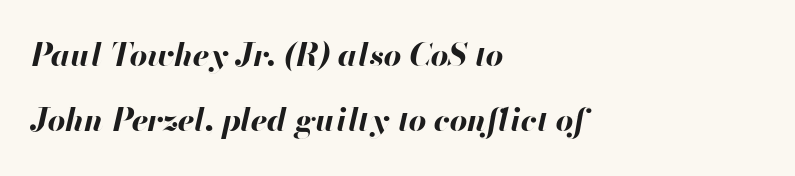
{"italic": "yes", "lean": "right", "slant_degrees": 13, "bold": "yes", "weight": "bold", "width": "normal", "stroke_contrast": "high", "x_height": "small", "monospaced": "no", "underline": "no", "align": "left", "line_spacing": "loose", "line_spacing_ratio": 2.1, "letter_spacing": "normal", "letter_spacing_em": 0.0, "glyph_px": 31}
